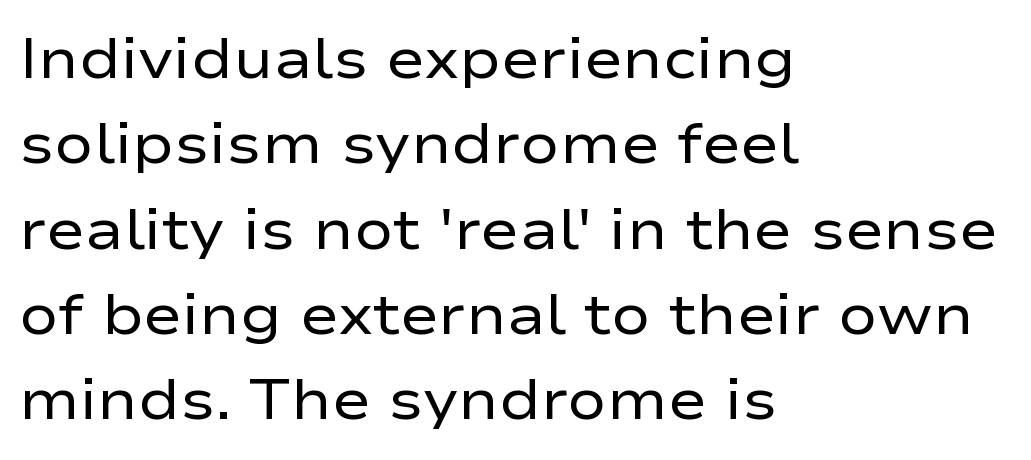
{"serif": "no", "italic": "no", "bold": "no", "weight": "regular", "width": "wide", "stroke_contrast": "low", "x_height": "medium", "monospaced": "no", "underline": "no", "align": "left", "line_spacing": "normal", "line_spacing_ratio": 1.47, "letter_spacing": "normal", "letter_spacing_em": 0.0, "glyph_px": 58}
